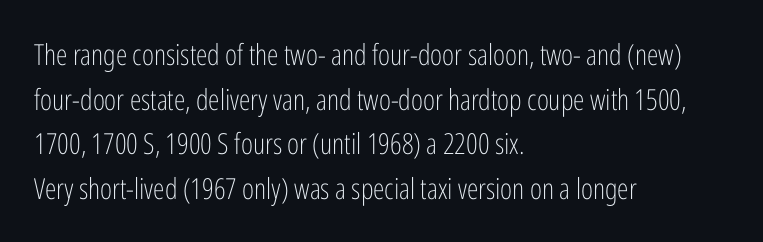
{"serif": "no", "italic": "no", "bold": "no", "weight": "light", "width": "condensed", "stroke_contrast": "low", "x_height": "medium", "monospaced": "no", "underline": "no", "align": "left", "line_spacing": "normal", "line_spacing_ratio": 1.54, "letter_spacing": "normal", "letter_spacing_em": 0.0, "glyph_px": 29}
